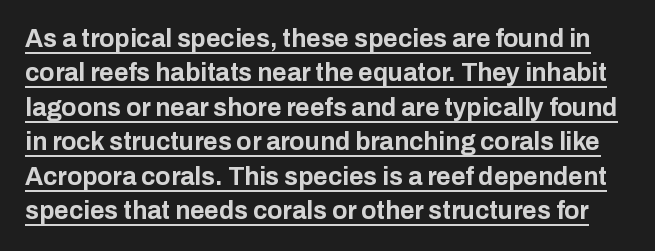
Every word sits above its own underline. Nothing unusual about the tracking: characters are spaced as the font intends. The sample has been set heavy, in full bold. The specimen reads as upright at a glance. A normal amount of white space separates one row of letters from the next.
